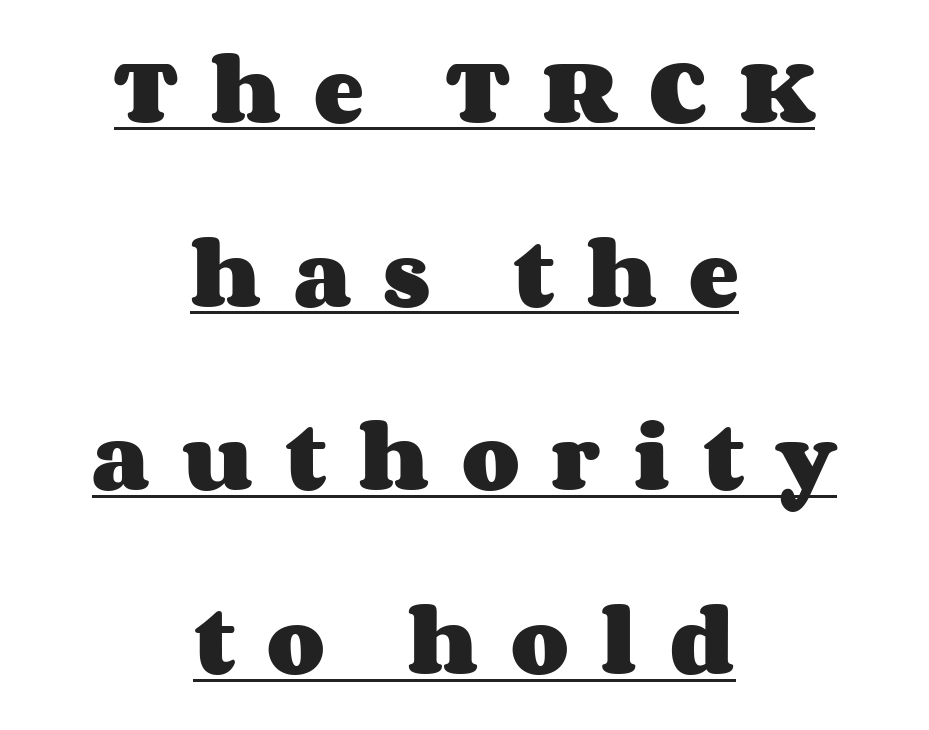
{"italic": "no", "bold": "yes", "weight": "heavy", "width": "wide", "stroke_contrast": "medium", "x_height": "large", "monospaced": "no", "underline": "yes", "align": "center", "line_spacing": "loose", "line_spacing_ratio": 2.45, "letter_spacing": "wide", "letter_spacing_em": 0.43, "glyph_px": 75}
